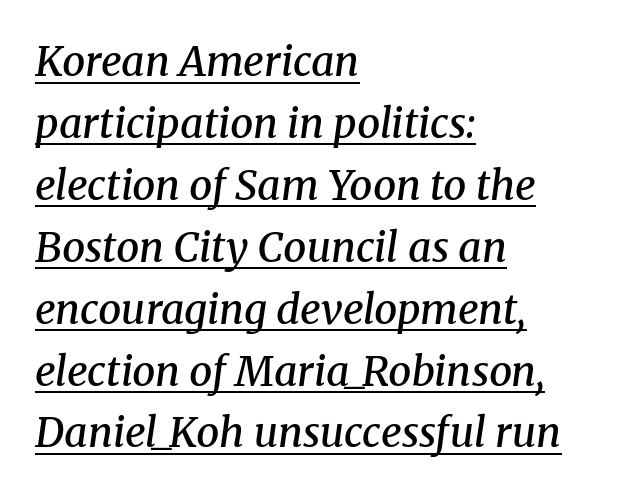
Does the copy run flush right? No — it runs flush left. Emphasis is given by a line drawn under the lettering. The whole block is typeset with a tilt. The typeface chosen for these lines features serifs. The passage shown is semibold, sitting just below true bold. Evenly set lines give the paragraph a standard silhouette.
